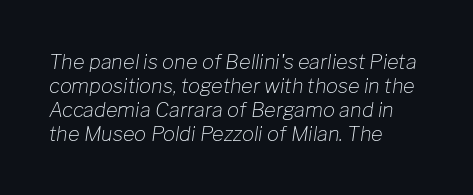
The passage shown leans; its letterforms are oblique. This sample is left-justified, so line endings fall wherever the words run out. In terms of letterspacing, this is plain default setting. Descenders hang freely into open space. Letters have the restrained weight of plain body copy at most.
